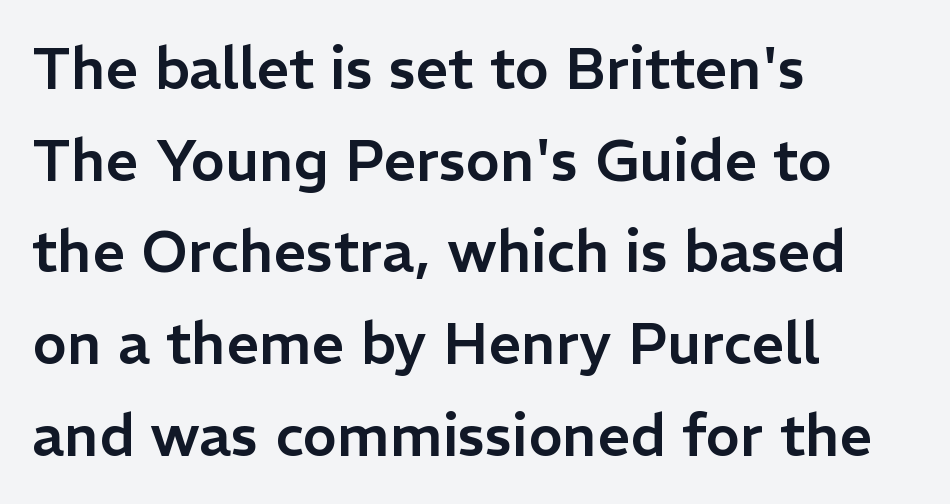
Q: Is the text italic (slanted)? A: No, it is upright.
Q: Is the typeface a serif or a sans-serif typeface? A: Sans-serif.
Q: Is the text underlined? A: No.
Q: How is the paragraph aligned? A: Left-aligned.
Q: Is the spacing between letters normal or unusually wide? A: Normal.
Q: Is the spacing between lines tight, normal or loose? A: Normal.
Q: Width (condensed, normal, or wide)? A: Normal.
Q: Stroke contrast? A: Low.
Q: x-height? A: Medium.
Q: Monospaced? A: No.
